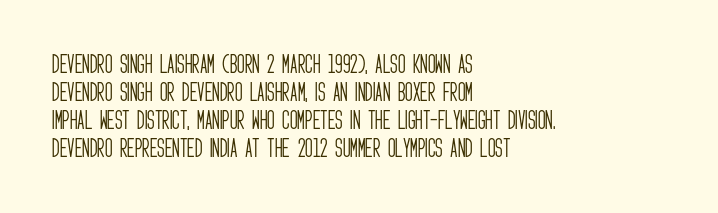
{"italic": "no", "bold": "no", "underline": "no", "align": "left", "line_spacing": "normal", "line_spacing_ratio": 1.34, "letter_spacing": "normal", "letter_spacing_em": 0.0, "glyph_px": 21}
